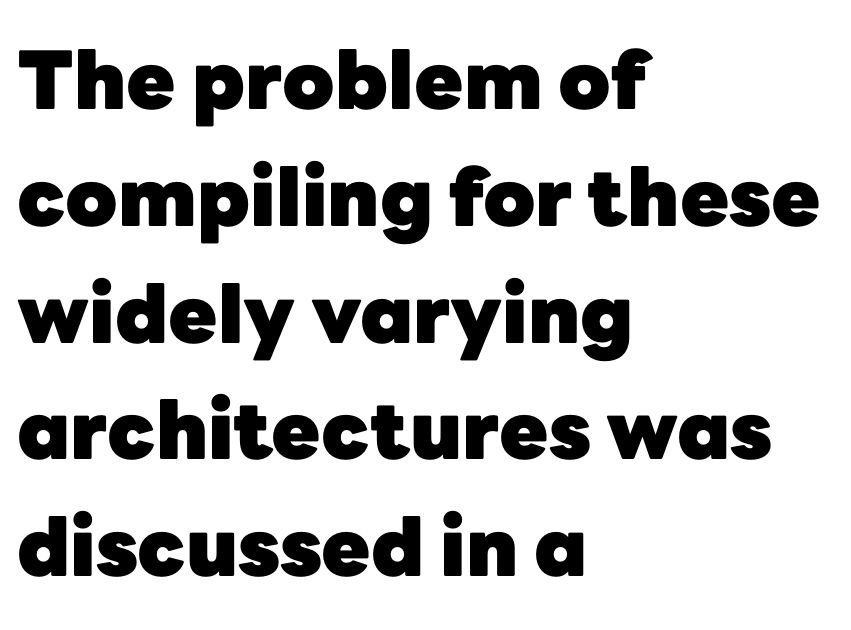
Q: Is the text bold? A: Yes.
Q: Is the text italic (slanted)? A: No, it is upright.
Q: Is the typeface a serif or a sans-serif typeface? A: Sans-serif.
Q: Is the text underlined? A: No.
Q: How is the paragraph aligned? A: Left-aligned.
Q: Is the spacing between letters normal or unusually wide? A: Normal.
Q: Is the spacing between lines tight, normal or loose? A: Normal.
Q: Width (condensed, normal, or wide)? A: Normal.
Q: Stroke contrast? A: Low.
Q: x-height? A: Medium.
Q: Monospaced? A: No.
